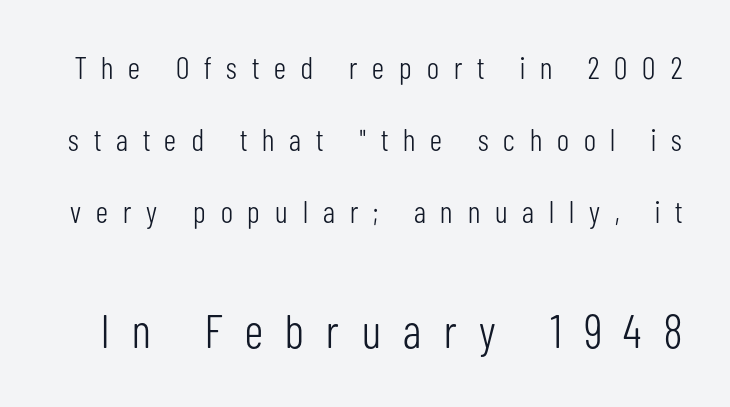
You can tell from the bare stems that sans-serif type was used. The specimen reads as upright at a glance. The rendering uses natural spacing where letterforms have individual widths. The cut favours lightness, reaching ordinary text weight at its darkest. Tracking here is generous; glyphs stand well apart from one another. The later block is typeset at a bigger size than the earlier block.
